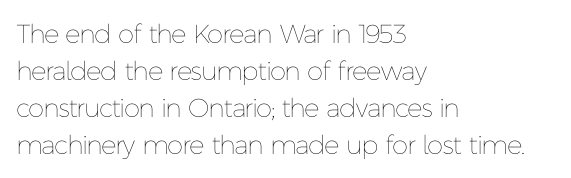
The image shows 26 px text type, upright; set left-aligned, normal line spacing (1.42x), normal letter spacing, not underlined.
